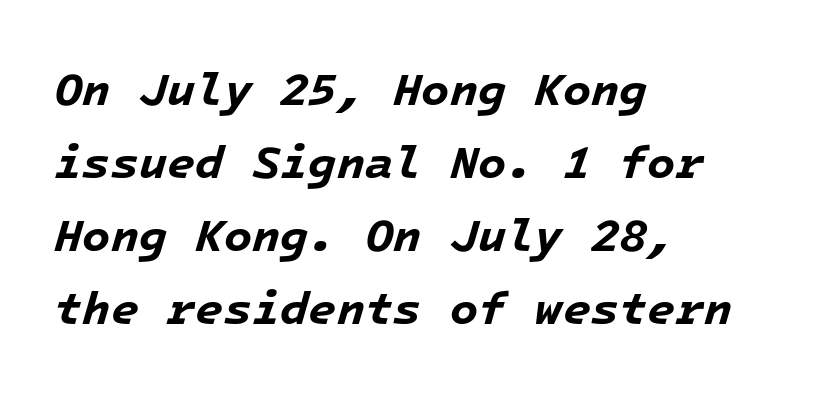
The image shows 46 px bold type, italic (leaning right), monospaced; set left-aligned, normal line spacing (1.59x), normal letter spacing, not underlined; low stroke contrast and a medium x-height.
